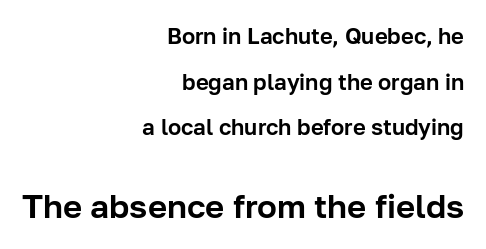
The image shows 33 px sans-serif type, upright; set right-aligned, loose line spacing (2.07x), normal letter spacing, not underlined; the second (bottom) block is 1.5x larger; low stroke contrast and a medium x-height.
